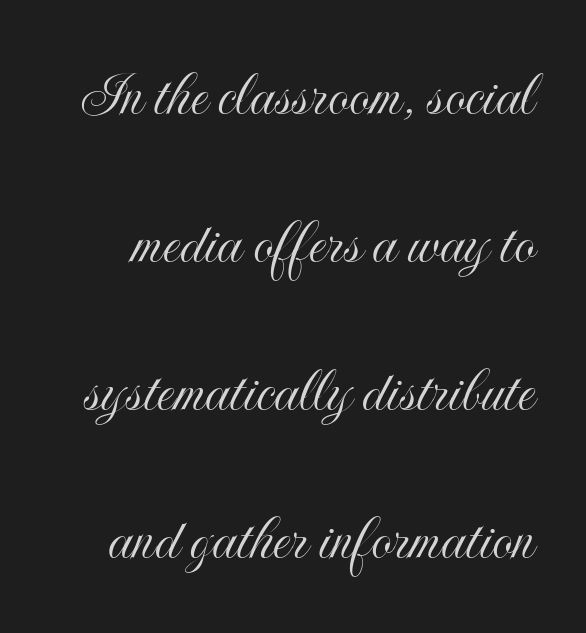
This sample has the flowing, uneven cadence of proportional lettering. Look at the tracking — it's just the regular setting, nothing added. The rendering uses a large line-height, opening up the rows. Underline: absent.
